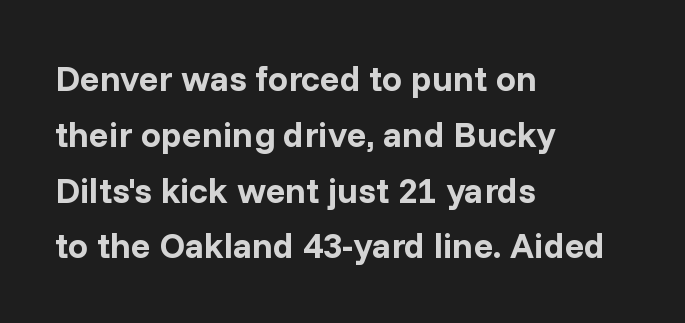
Q: Is the text bold? A: Yes.
Q: Is the text italic (slanted)? A: No, it is upright.
Q: Is the typeface a serif or a sans-serif typeface? A: Sans-serif.
Q: Is the text underlined? A: No.
Q: How is the paragraph aligned? A: Left-aligned.
Q: Is the spacing between letters normal or unusually wide? A: Normal.
Q: Is the spacing between lines tight, normal or loose? A: Normal.
Q: Width (condensed, normal, or wide)? A: Normal.
Q: Stroke contrast? A: Low.
Q: x-height? A: Medium.
Q: Monospaced? A: No.
